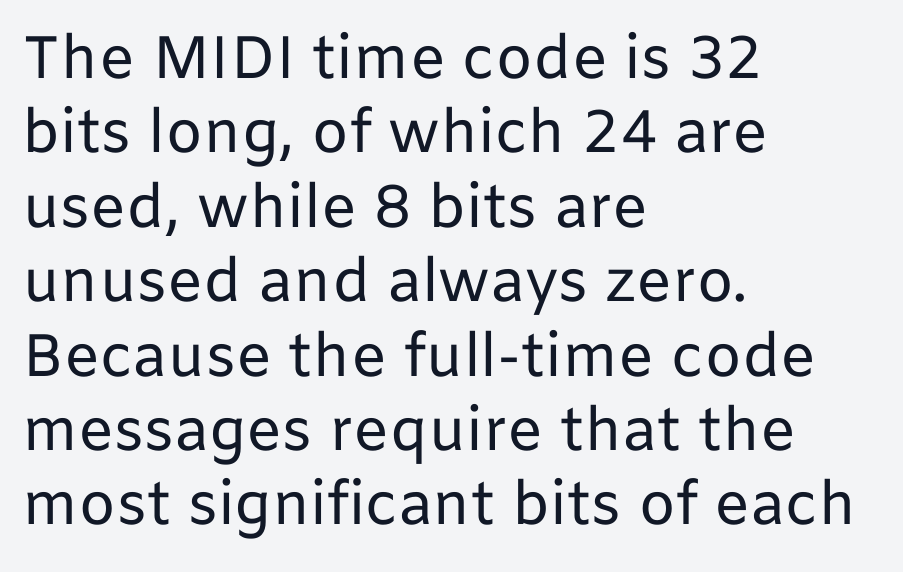
The image shows 60 px regular-weight sans-serif type, upright; set left-aligned, line spacing 1.24x, normal letter spacing, not underlined; low stroke contrast and a medium x-height.
